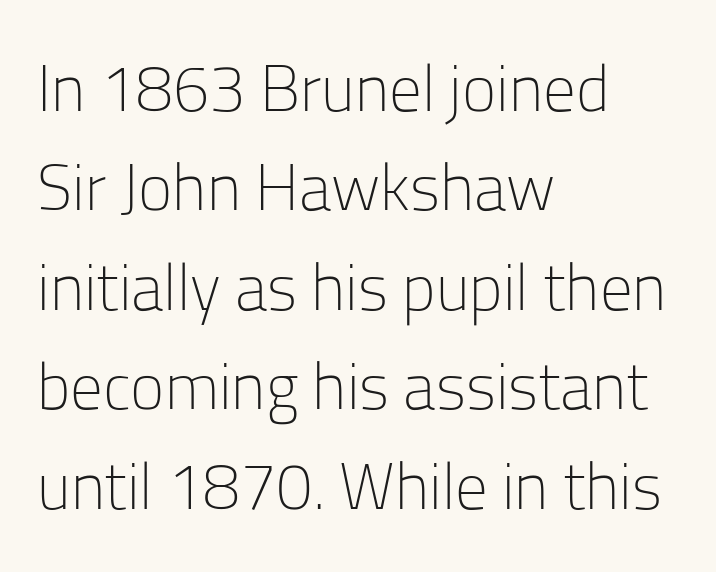
Q: Is the text bold? A: No.
Q: Is the text italic (slanted)? A: No, it is upright.
Q: Is the typeface a serif or a sans-serif typeface? A: Sans-serif.
Q: Is the text underlined? A: No.
Q: How is the paragraph aligned? A: Left-aligned.
Q: Is the spacing between letters normal or unusually wide? A: Normal.
Q: Is the spacing between lines tight, normal or loose? A: Normal.
Q: Width (condensed, normal, or wide)? A: Normal.
Q: Stroke contrast? A: Low.
Q: x-height? A: Medium.
Q: Monospaced? A: No.
